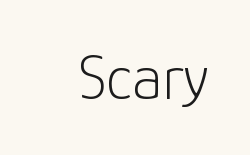
The image shows 64 px light sans-serif type, upright; set normal letter spacing, not underlined; low stroke contrast and a medium x-height.
